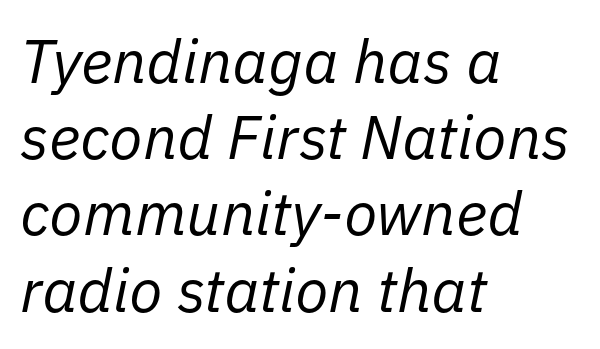
{"italic": "yes", "lean": "right", "slant_degrees": 11, "bold": "no", "weight": "regular", "width": "normal", "stroke_contrast": "low", "x_height": "medium", "monospaced": "no", "underline": "no", "align": "left", "line_spacing": "normal", "line_spacing_ratio": 1.25, "letter_spacing": "normal", "letter_spacing_em": 0.0, "glyph_px": 61}
